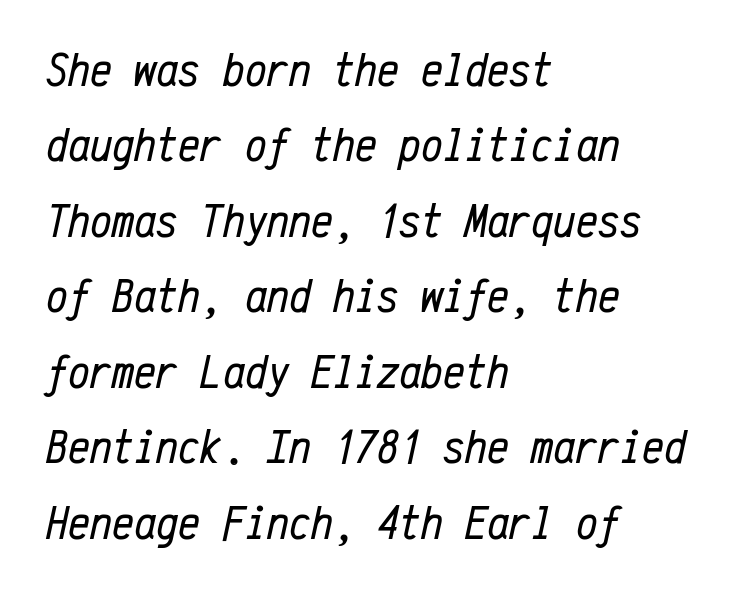
Glyph-to-glyph distance matches everyday printed text. Honestly, there is no underline to notice here at all. This sample has the even, mechanical cadence of fixed-width lettering. The axis of the letterforms is tilted away from vertical.
